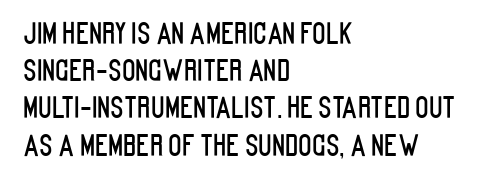
Q: Is the text italic (slanted)? A: No, it is upright.
Q: Is the typeface a serif or a sans-serif typeface? A: Sans-serif.
Q: Is the text underlined? A: No.
Q: How is the paragraph aligned? A: Left-aligned.
Q: Is the spacing between letters normal or unusually wide? A: Normal.
Q: Is the spacing between lines tight, normal or loose? A: Normal.
Q: Width (condensed, normal, or wide)? A: Condensed.
Q: Stroke contrast? A: Low.
Q: x-height? A: Large.
Q: Monospaced? A: No.
